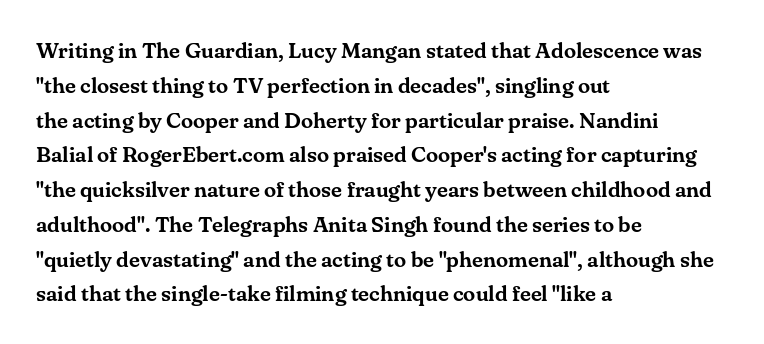
The image shows 22 px text type, upright; set left-aligned, normal line spacing (1.58x), normal letter spacing, not underlined.
